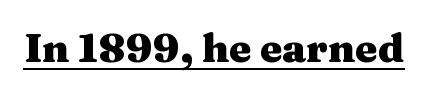
This sample has the flowing, uneven cadence of proportional lettering. Tall strokes in this sample are plumb rather than angled. Note: serifs present on the glyphs. Look at the stroke-to-counter ratio: heavy, a bold.
